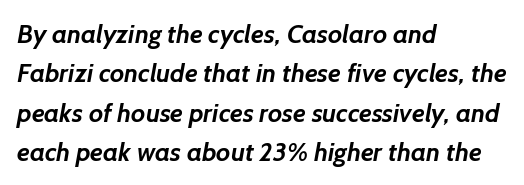
The image shows 26 px bold type; set left-aligned, normal line spacing (1.51x), normal letter spacing, not underlined.
